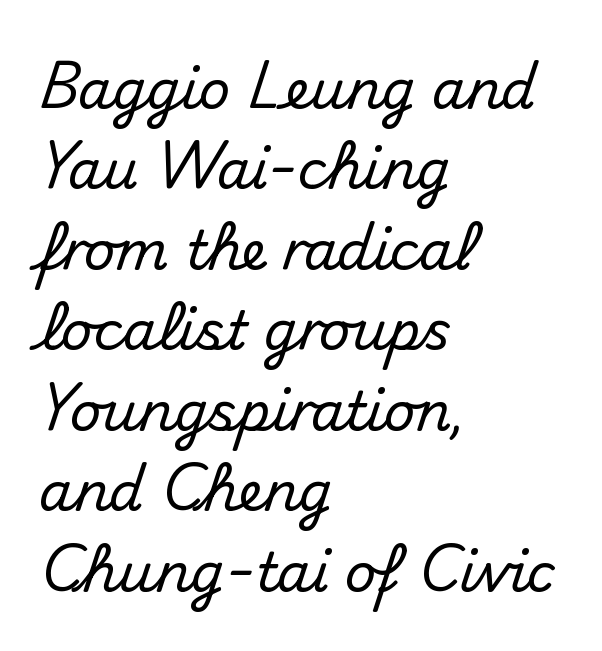
Q: Is the text italic (slanted)? A: Yes.
Q: Is the typeface a serif or a sans-serif typeface? A: Sans-serif.
Q: Is the text underlined? A: No.
Q: How is the paragraph aligned? A: Left-aligned.
Q: Is the spacing between letters normal or unusually wide? A: Normal.
Q: Is the spacing between lines tight, normal or loose? A: Normal.
Q: Width (condensed, normal, or wide)? A: Normal.
Q: Stroke contrast? A: Medium.
Q: x-height? A: Small.
Q: Monospaced? A: No.
